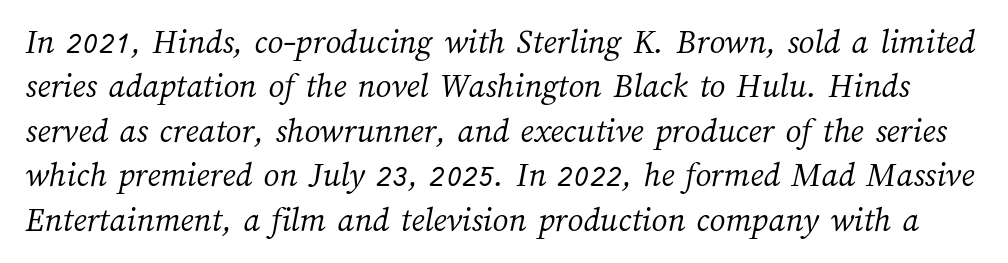
Q: Is the text bold? A: No.
Q: Is the text underlined? A: No.
Q: Is the spacing between letters normal or unusually wide? A: Normal.
Q: Is the spacing between lines tight, normal or loose? A: Normal.
Q: Width (condensed, normal, or wide)? A: Normal.
Q: Stroke contrast? A: Medium.
Q: x-height? A: Medium.
Q: Monospaced? A: No.
